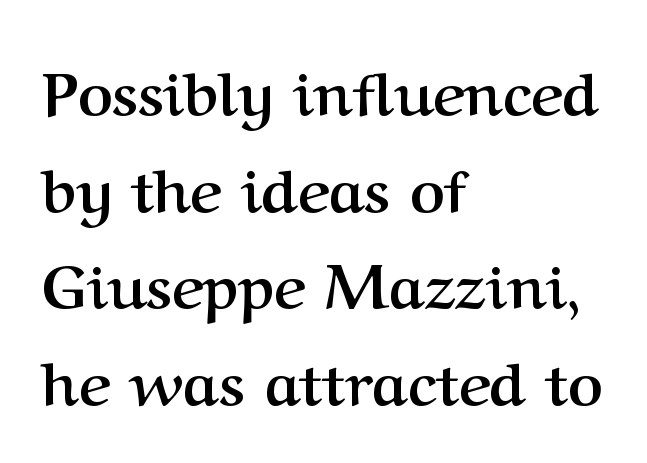
On the weight axis this lands at bold, roughly 700. Beneath every word, the page is bare. Looks like regular typesetting: each glyph gets only the width it needs. This rendering employs a face with finishing strokes, i.e., a serif. Teacher's note: observe the even left margin — that is flush-left alignment. Characters remain perfectly vertical along every line.
